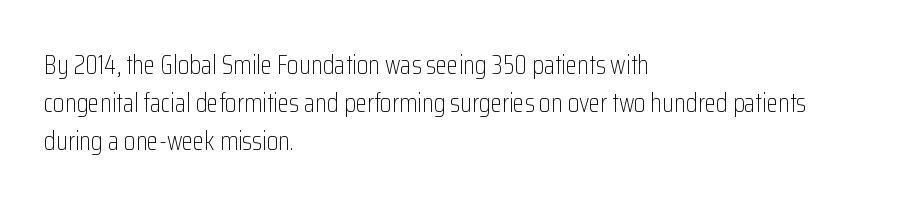
Q: Is the text bold? A: No.
Q: Is the text italic (slanted)? A: No, it is upright.
Q: Is the text underlined? A: No.
Q: How is the paragraph aligned? A: Left-aligned.
Q: Is the spacing between letters normal or unusually wide? A: Normal.
Q: Is the spacing between lines tight, normal or loose? A: Normal.
